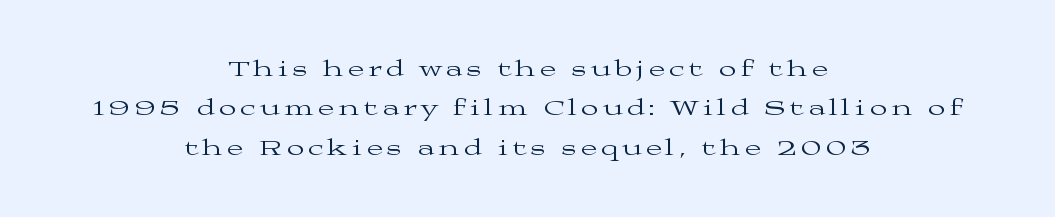
Substantial extra tracking has been applied to these lines. The lines are quadded center. Nobody drew a line under any word here. This reads as an unemphasized weight, regular at the heaviest. No italicization has been applied; the sample stays upright.
